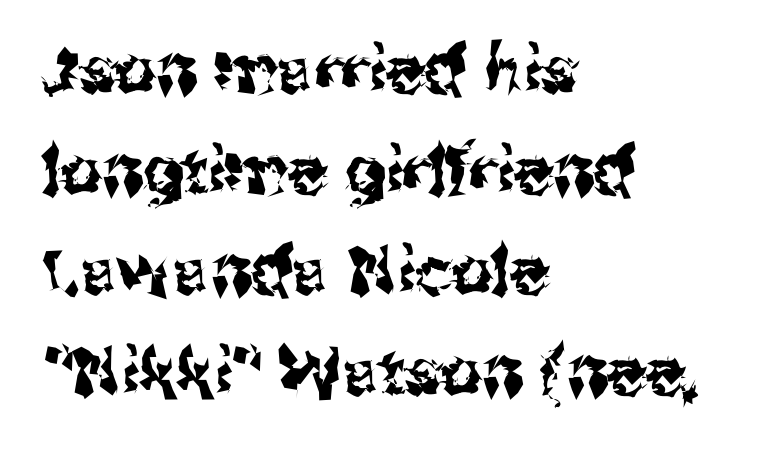
Q: Is the text italic (slanted)? A: No, it is upright.
Q: Is the typeface a serif or a sans-serif typeface? A: Sans-serif.
Q: Is the text underlined? A: No.
Q: How is the paragraph aligned? A: Left-aligned.
Q: Is the spacing between letters normal or unusually wide? A: Normal.
Q: Is the spacing between lines tight, normal or loose? A: Normal.
Q: Width (condensed, normal, or wide)? A: Normal.
Q: Stroke contrast? A: Medium.
Q: x-height? A: Medium.
Q: Monospaced? A: No.
